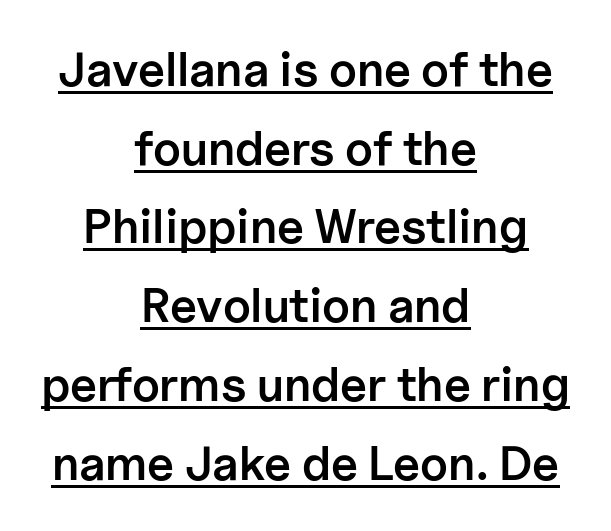
Q: Is the text bold? A: Semi-bold.
Q: Is the text italic (slanted)? A: No, it is upright.
Q: Is the typeface a serif or a sans-serif typeface? A: Sans-serif.
Q: Is the text underlined? A: Yes.
Q: How is the paragraph aligned? A: Centered.
Q: Is the spacing between letters normal or unusually wide? A: Normal.
Q: Is the spacing between lines tight, normal or loose? A: Normal.
Q: Width (condensed, normal, or wide)? A: Normal.
Q: Stroke contrast? A: Low.
Q: x-height? A: Medium.
Q: Monospaced? A: No.
